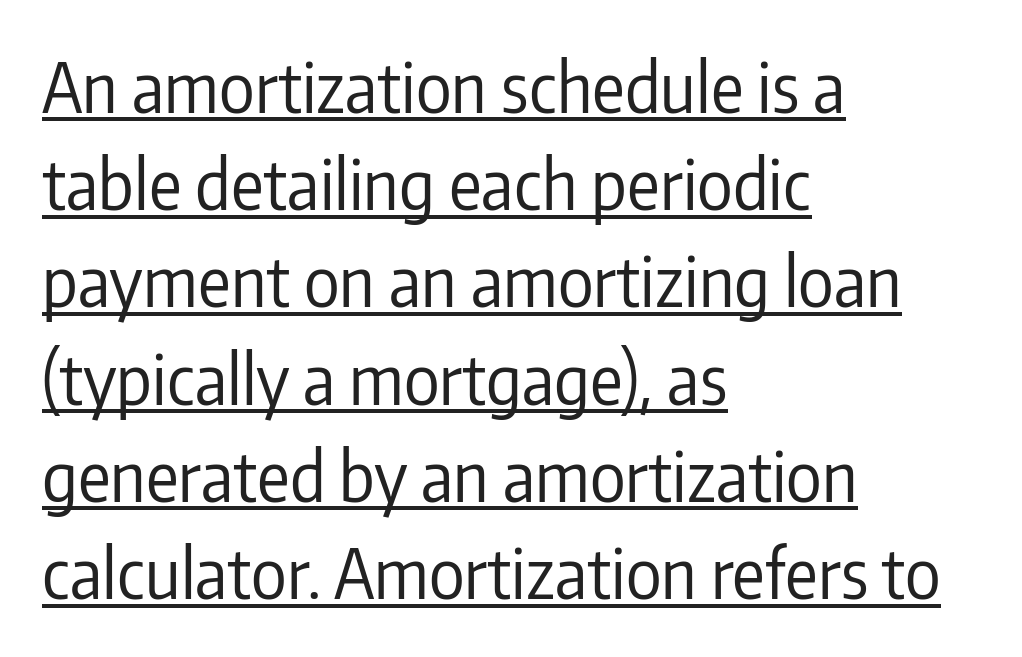
{"serif": "no", "italic": "no", "bold": "no", "weight": "regular", "width": "condensed", "stroke_contrast": "low", "x_height": "medium", "monospaced": "no", "underline": "yes", "align": "left", "line_spacing": "normal", "line_spacing_ratio": 1.43, "letter_spacing": "normal", "letter_spacing_em": 0.0, "glyph_px": 68}
